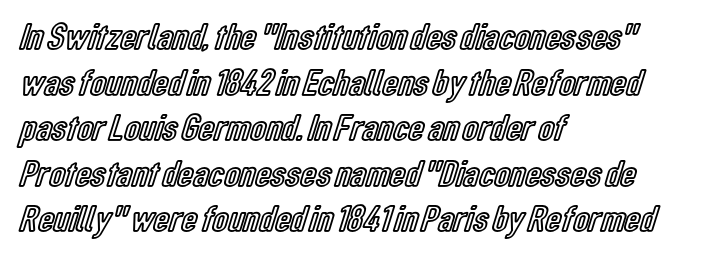
Q: Is the text italic (slanted)? A: Yes.
Q: Is the text underlined? A: No.
Q: How is the paragraph aligned? A: Left-aligned.
Q: Is the spacing between letters normal or unusually wide? A: Normal.
Q: Width (condensed, normal, or wide)? A: Condensed.
Q: x-height? A: Medium.
Q: Monospaced? A: No.
